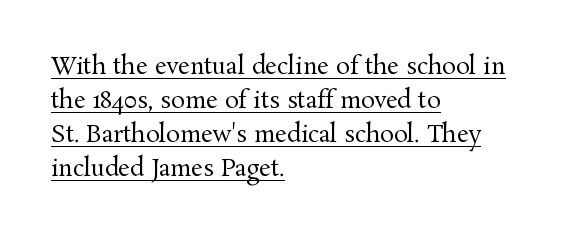
The leading is moderate, giving the passage an even texture. The strokes carry an ordinary text weight at most. Here the glyphs are tracked normally, forming tight word shapes. The sample's only ornament is a line tracing under the words.
